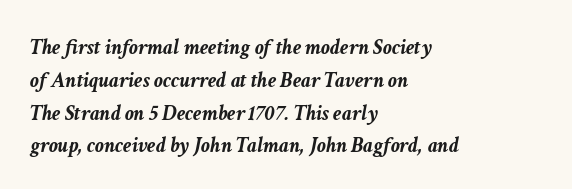
The image shows 22 px bold type, italic (leaning right); set left-aligned, normal line spacing (1.49x), normal letter spacing, not underlined.
